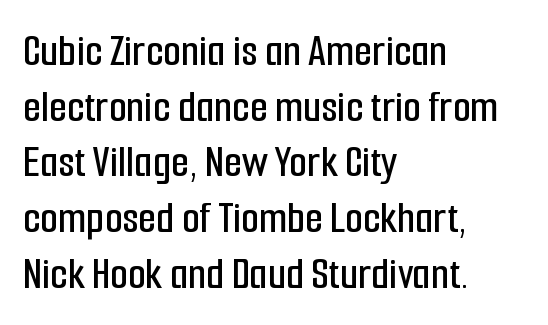
{"serif": "no", "italic": "no", "width": "condensed", "stroke_contrast": "low", "x_height": "medium", "monospaced": "no", "underline": "no", "align": "left", "line_spacing_ratio": 1.21, "letter_spacing": "normal", "letter_spacing_em": 0.0, "glyph_px": 46}
